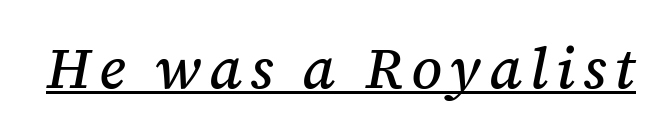
The image shows 58 px serif type, italic (leaning right); set underlined; medium stroke contrast and a medium x-height.
